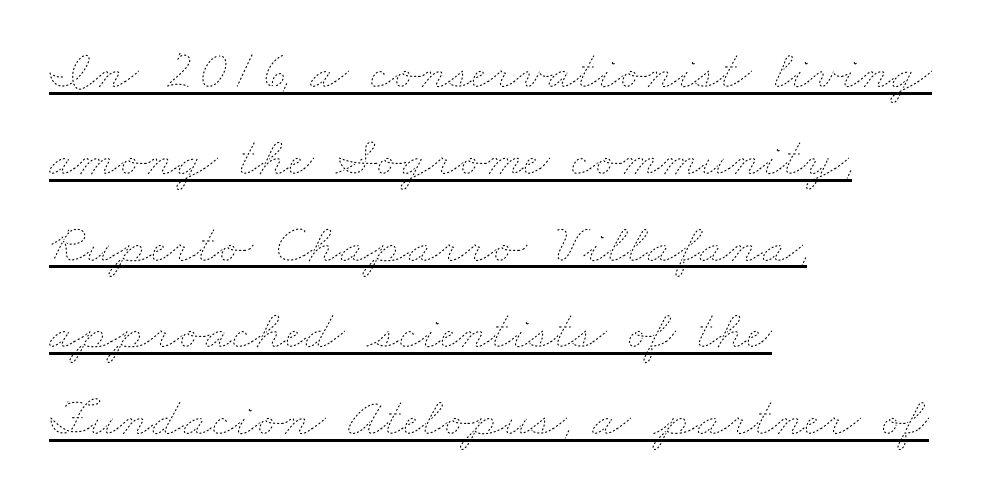
The image shows 56 px thin, wide type; set left-aligned, normal line spacing (1.55x), normal letter spacing, underlined; low stroke contrast and a small x-height.
